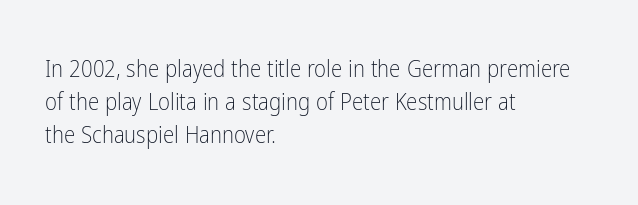
{"italic": "no", "bold": "no", "underline": "no", "align": "left", "line_spacing": "normal", "line_spacing_ratio": 1.43, "letter_spacing": "normal", "letter_spacing_em": 0.0, "glyph_px": 23}
